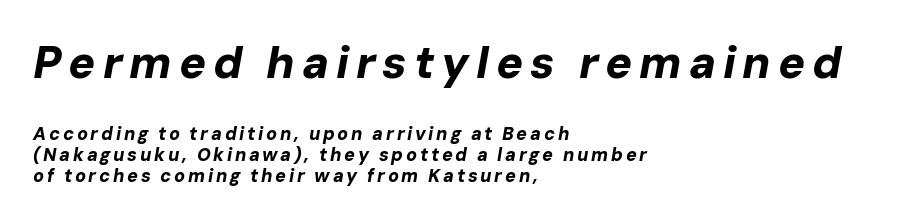
{"italic": "yes", "lean": "right", "slant_degrees": 10, "bold": "yes", "weight": "bold", "width": "normal", "stroke_contrast": "low", "x_height": "medium", "monospaced": "no", "underline": "no", "align": "left", "line_spacing_ratio": 1.17, "larger_block": "first", "size_ratio": 2.5, "glyph_px": 45}
